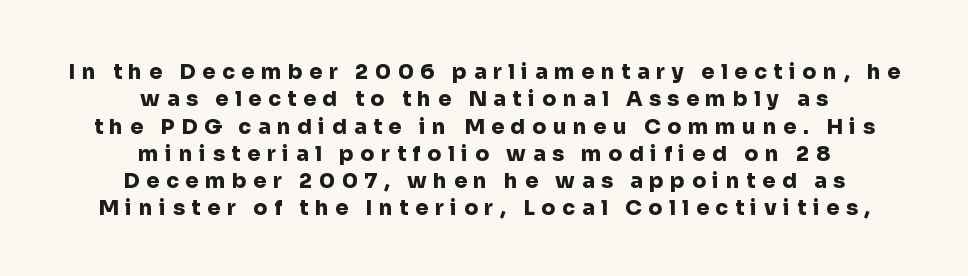
The image shows 21 px bold type, upright; set centered, normal line spacing (1.3x), unusually wide letter spacing (+0.31 em), not underlined.
